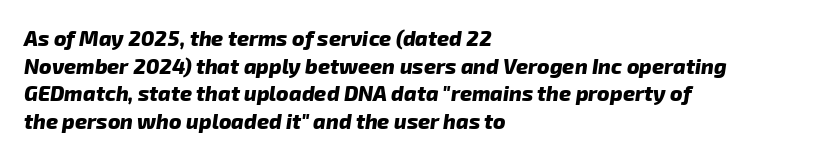
Notice how the passage keeps a crisp vertical edge on the left only. The space between consecutive lines is moderate. Pretty heavy lettering here — definitely bold. Spacing between characters is what you'd get straight out of the box. Beneath every word, the page is bare.
